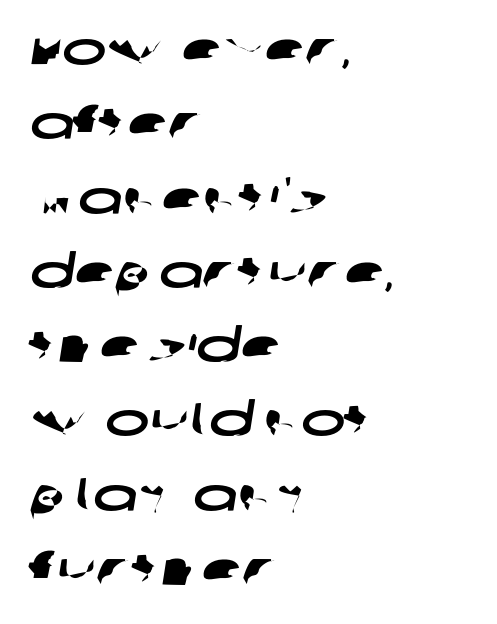
Q: Is the typeface a serif or a sans-serif typeface? A: Sans-serif.
Q: Is the text underlined? A: No.
Q: How is the paragraph aligned? A: Left-aligned.
Q: Is the spacing between letters normal or unusually wide? A: Normal.
Q: Is the spacing between lines tight, normal or loose? A: Normal.
Q: Width (condensed, normal, or wide)? A: Wide.
Q: Stroke contrast? A: Low.
Q: x-height? A: Large.
Q: Monospaced? A: No.
